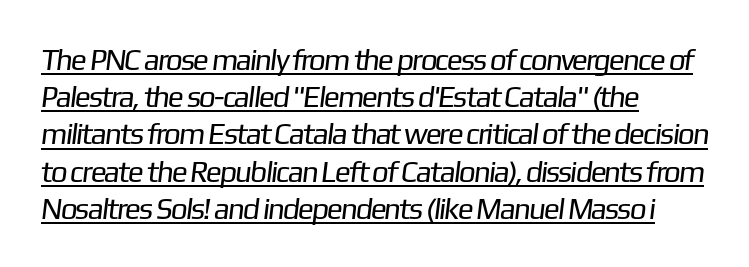
Q: Is the text bold? A: No.
Q: Is the typeface a serif or a sans-serif typeface? A: Sans-serif.
Q: Is the text underlined? A: Yes.
Q: How is the paragraph aligned? A: Left-aligned.
Q: Is the spacing between letters normal or unusually wide? A: Normal.
Q: Width (condensed, normal, or wide)? A: Normal.
Q: Stroke contrast? A: Low.
Q: x-height? A: Medium.
Q: Monospaced? A: No.
